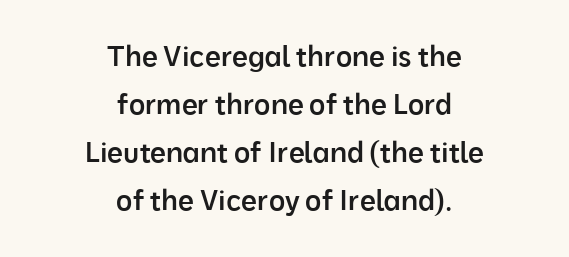
Is this a fixed-width face? No — the glyphs have proportional, varying widths. The type sits square on the baseline with zero lean. Letter spacing: default. Heft: intermediate — a semibold.
